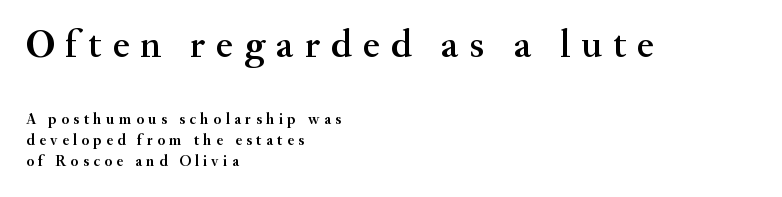
Here the first block reads like a headline and the second like body copy. Unlike italic type, these characters show no tilt at all. Character widths vary here, with narrow letters taking less room than wide ones. Leading matches the norm, producing a regular column.
